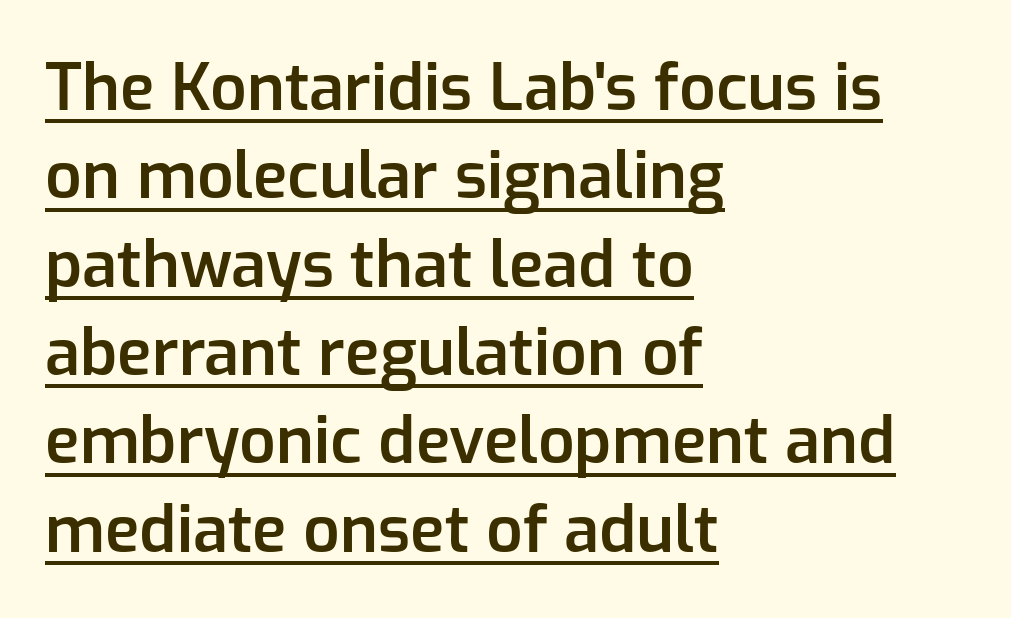
{"serif": "no", "italic": "no", "bold": "semi", "weight": "semibold", "width": "normal", "stroke_contrast": "low", "x_height": "medium", "monospaced": "no", "underline": "yes", "align": "left", "line_spacing": "normal", "line_spacing_ratio": 1.38, "letter_spacing": "normal", "letter_spacing_em": 0.0, "glyph_px": 64}
